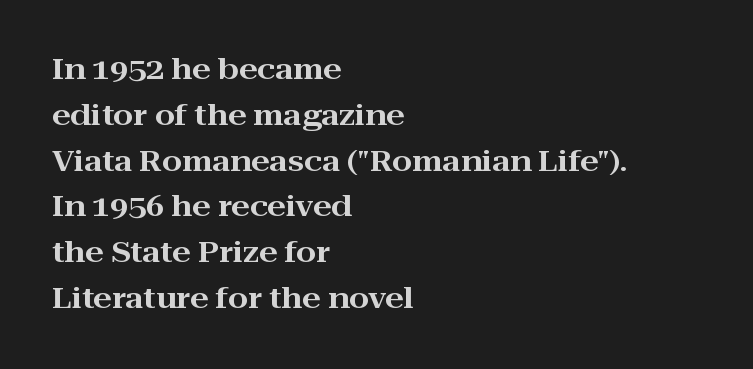
{"serif": "yes", "italic": "no", "width": "wide", "stroke_contrast": "high", "x_height": "medium", "monospaced": "no", "underline": "no", "align": "left", "line_spacing": "normal", "line_spacing_ratio": 1.58, "letter_spacing": "normal", "letter_spacing_em": 0.0, "glyph_px": 29}
